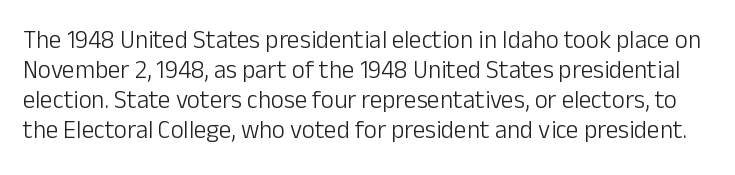
The image shows 25 px text type, upright; set line spacing 1.2x, normal letter spacing, not underlined.
